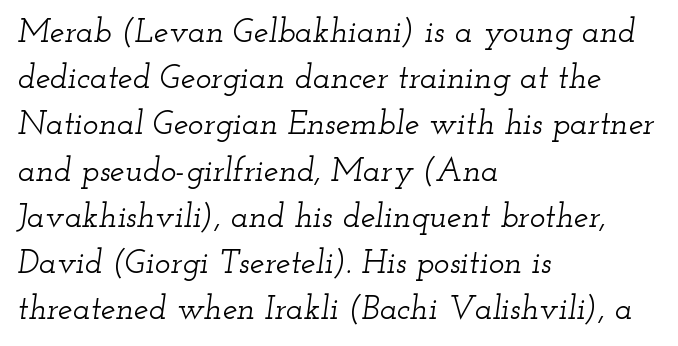
Is there much room between lines? A standard amount, neither cramped nor airy. Teacher's note: observe the even left margin — that is flush-left alignment. Beneath every word, the page is bare. Each letter's strokes conclude with small projecting serifs. Short note: letters normally spaced. The whole block is typeset with a tilt.
